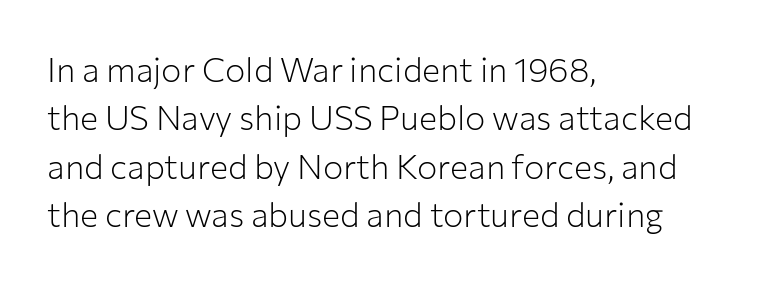
{"serif": "no", "italic": "no", "bold": "no", "weight": "light", "width": "normal", "stroke_contrast": "low", "x_height": "medium", "monospaced": "no", "underline": "no", "align": "left", "line_spacing": "normal", "line_spacing_ratio": 1.42, "letter_spacing": "normal", "letter_spacing_em": 0.0, "glyph_px": 34}
